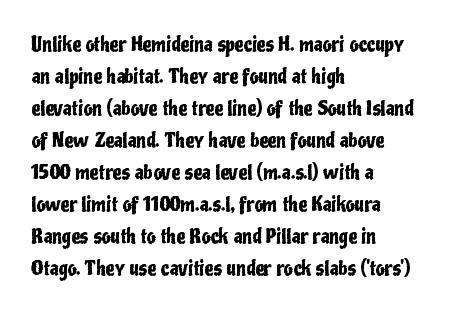
The image shows 20 px text type, upright; set left-aligned, normal line spacing (1.6x), normal letter spacing, not underlined.
